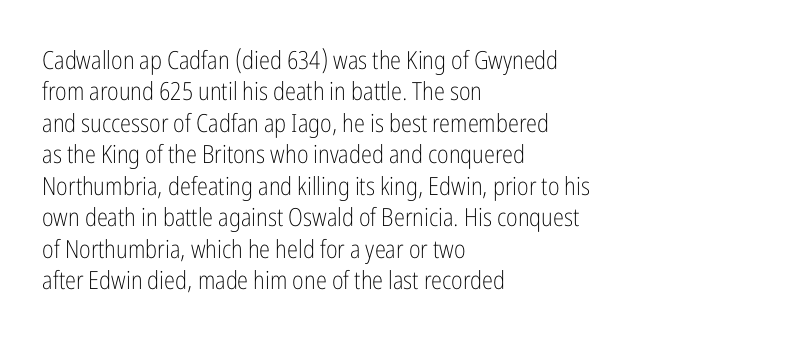
Q: Is the text bold? A: No.
Q: Is the text italic (slanted)? A: No, it is upright.
Q: Is the text underlined? A: No.
Q: How is the paragraph aligned? A: Left-aligned.
Q: Is the spacing between letters normal or unusually wide? A: Normal.
Q: Is the spacing between lines tight, normal or loose? A: Normal.
